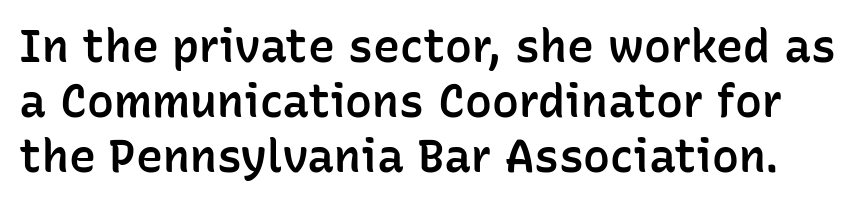
Q: Is the text bold? A: Semi-bold.
Q: Is the text italic (slanted)? A: No, it is upright.
Q: Is the typeface a serif or a sans-serif typeface? A: Sans-serif.
Q: Is the text underlined? A: No.
Q: Is the spacing between letters normal or unusually wide? A: Normal.
Q: Width (condensed, normal, or wide)? A: Normal.
Q: Stroke contrast? A: Low.
Q: x-height? A: Medium.
Q: Monospaced? A: No.
